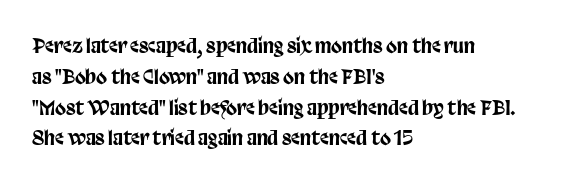
The image shows 20 px text type, upright; set left-aligned, normal line spacing (1.54x), normal letter spacing, not underlined.
